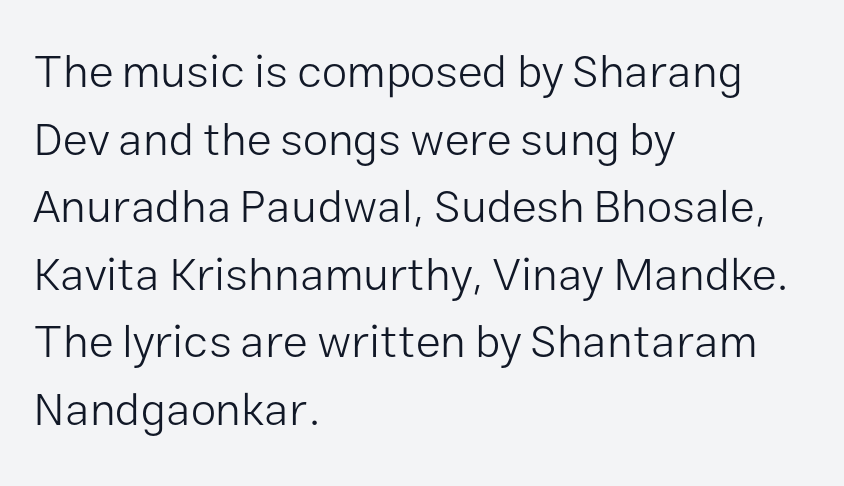
The image shows 46 px light sans-serif type, upright; set left-aligned, normal line spacing (1.47x), normal letter spacing, not underlined; low stroke contrast and a medium x-height.
